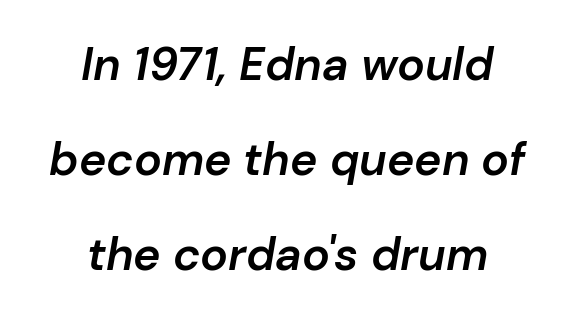
The image shows 46 px semibold type, italic (leaning right); set centered, loose line spacing (2.06x), normal letter spacing, not underlined; low stroke contrast and a medium x-height.
